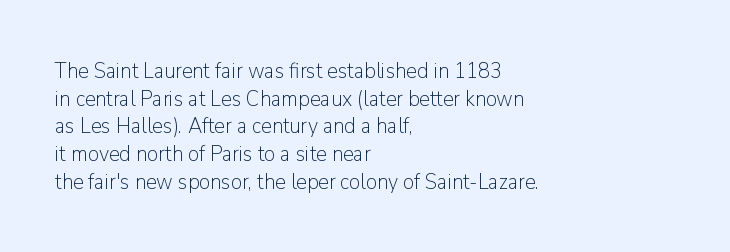
{"italic": "no", "bold": "no", "underline": "no", "align": "left", "line_spacing": "normal", "line_spacing_ratio": 1.26, "letter_spacing": "normal", "letter_spacing_em": 0.0, "glyph_px": 22}
